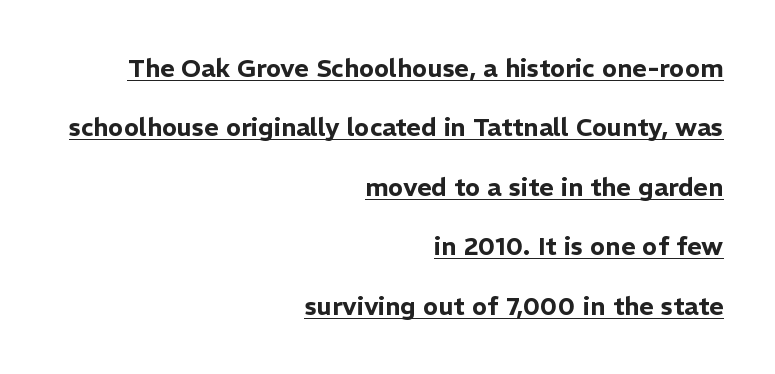
The image shows 25 px text type, upright; set right-aligned, loose line spacing (2.38x), normal letter spacing, underlined.
